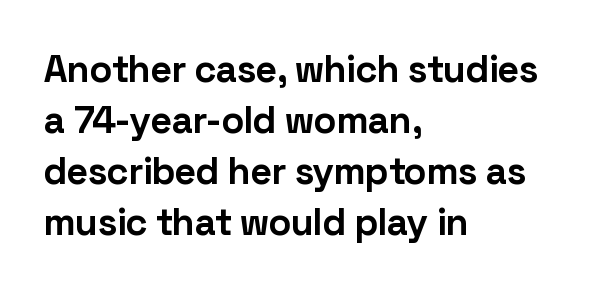
The text was rendered using a sans face with plain stroke endings. The lines sit at an ordinary, default distance from one another. Glance below the letters and you will spot only blank space. Its strokes are broad and dark, the hallmark of bold type.
